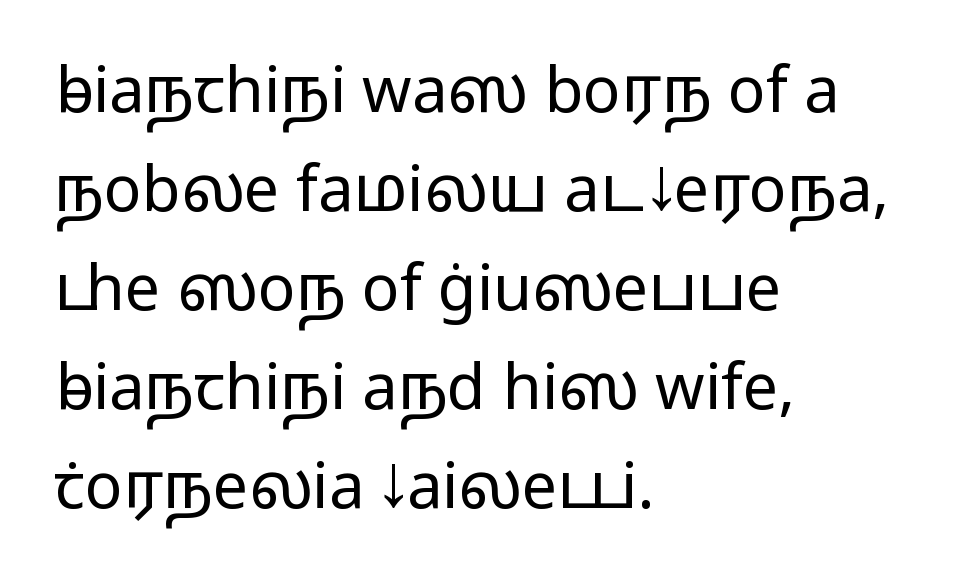
The image shows 63 px light, wide sans-serif type, upright; set left-aligned, normal line spacing (1.57x), normal letter spacing, not underlined; low stroke contrast and a medium x-height.
